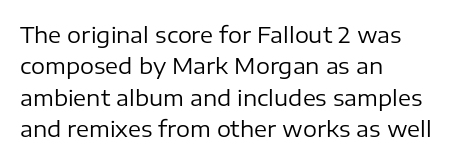
The image shows 22 px text type, upright; set left-aligned, normal line spacing (1.43x), normal letter spacing, not underlined.
